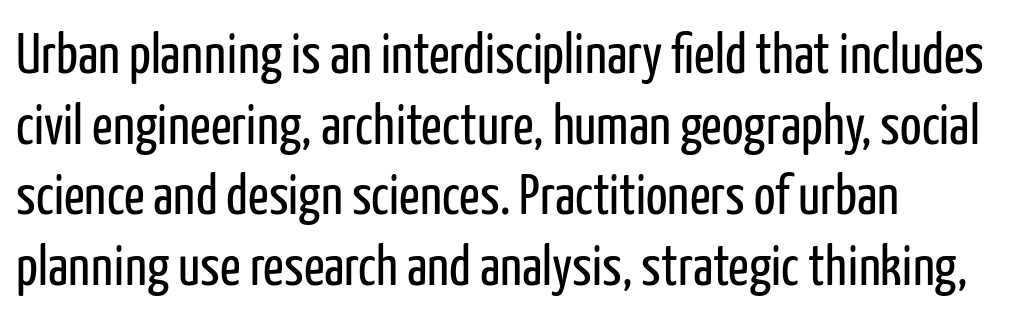
The image shows 57 px regular-weight, condensed sans-serif type, upright; set left-aligned, line spacing 1.24x, normal letter spacing, not underlined; low stroke contrast and a medium x-height.
